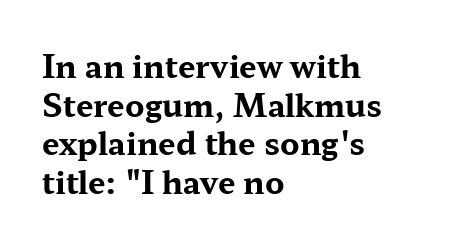
Q: Is the text bold? A: Yes.
Q: Is the text italic (slanted)? A: No, it is upright.
Q: Is the typeface a serif or a sans-serif typeface? A: Serif.
Q: Is the text underlined? A: No.
Q: How is the paragraph aligned? A: Left-aligned.
Q: Is the spacing between letters normal or unusually wide? A: Normal.
Q: Is the spacing between lines tight, normal or loose? A: Normal.
Q: Width (condensed, normal, or wide)? A: Wide.
Q: Stroke contrast? A: Medium.
Q: x-height? A: Medium.
Q: Monospaced? A: No.
